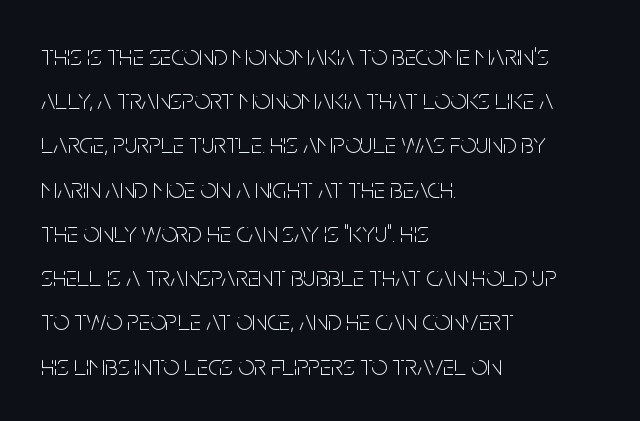
Q: Is the text bold? A: No.
Q: Is the text italic (slanted)? A: No, it is upright.
Q: Is the typeface a serif or a sans-serif typeface? A: Sans-serif.
Q: Is the text underlined? A: No.
Q: How is the paragraph aligned? A: Left-aligned.
Q: Is the spacing between letters normal or unusually wide? A: Normal.
Q: Is the spacing between lines tight, normal or loose? A: Normal.
Q: Width (condensed, normal, or wide)? A: Condensed.
Q: Stroke contrast? A: Low.
Q: x-height? A: Large.
Q: Monospaced? A: No.
